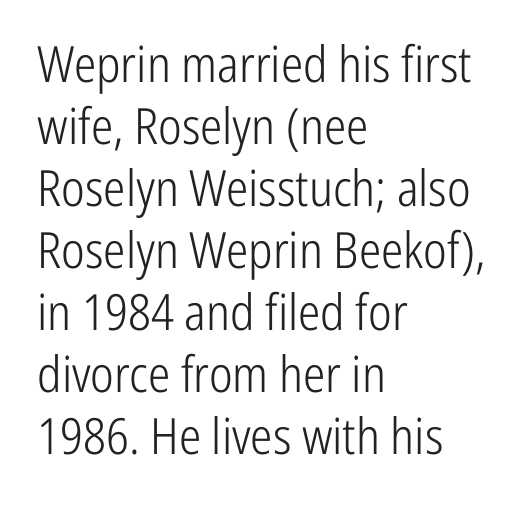
Q: Is the text bold? A: No.
Q: Is the text italic (slanted)? A: No, it is upright.
Q: Is the typeface a serif or a sans-serif typeface? A: Sans-serif.
Q: Is the text underlined? A: No.
Q: How is the paragraph aligned? A: Left-aligned.
Q: Is the spacing between letters normal or unusually wide? A: Normal.
Q: Width (condensed, normal, or wide)? A: Condensed.
Q: Stroke contrast? A: Low.
Q: x-height? A: Medium.
Q: Monospaced? A: No.
